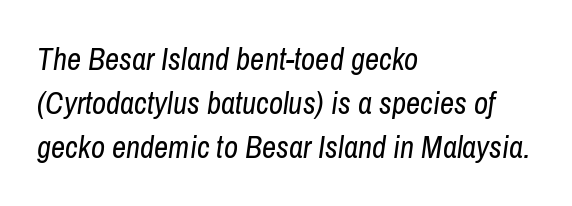
The image shows 31 px regular-weight, condensed type, italic (leaning right); set left-aligned, normal line spacing (1.42x), normal letter spacing, not underlined; low stroke contrast and a medium x-height.
